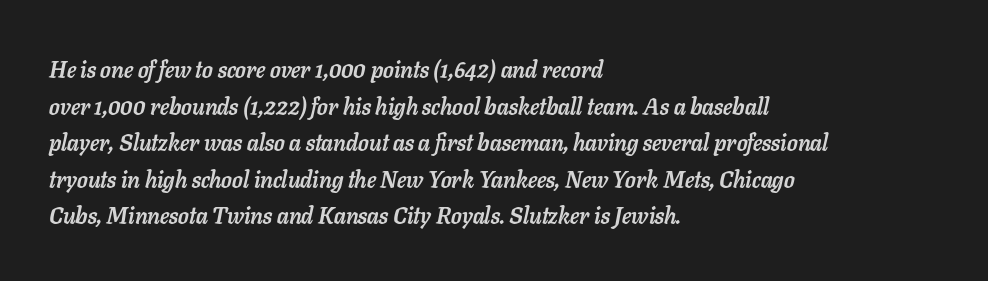
The compositor pushed each line to the left boundary. Standard letterfit; no display-style spreading of the glyphs. The glyphs look as if they've been sheared to an angle. Underline: absent. The lines sit at an ordinary, default distance from one another. Look at the stroke-to-counter ratio: heavy, a bold.
